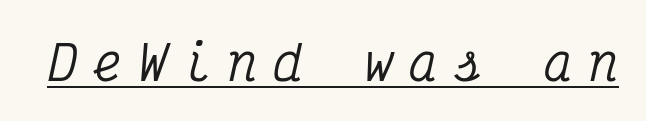
The image shows 48 px condensed serif type, italic (leaning right), monospaced; set unusually wide letter spacing (+0.34 em), underlined; medium stroke contrast and a medium x-height.
